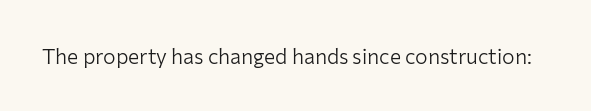
{"italic": "no", "bold": "no", "underline": "no", "letter_spacing": "normal", "letter_spacing_em": 0.0, "glyph_px": 21}
